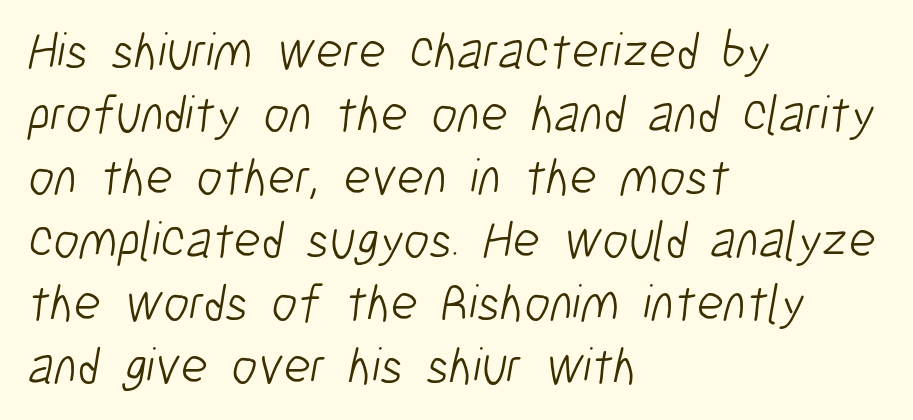
Q: Is the text bold? A: No.
Q: Is the typeface a serif or a sans-serif typeface? A: Sans-serif.
Q: Is the text underlined? A: No.
Q: How is the paragraph aligned? A: Left-aligned.
Q: Is the spacing between letters normal or unusually wide? A: Normal.
Q: Width (condensed, normal, or wide)? A: Condensed.
Q: Stroke contrast? A: Low.
Q: x-height? A: Medium.
Q: Monospaced? A: No.
